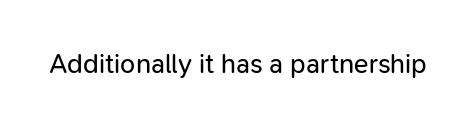
Q: Is the text bold? A: No.
Q: Is the text italic (slanted)? A: No, it is upright.
Q: Is the text underlined? A: No.
Q: Is the spacing between letters normal or unusually wide? A: Normal.
